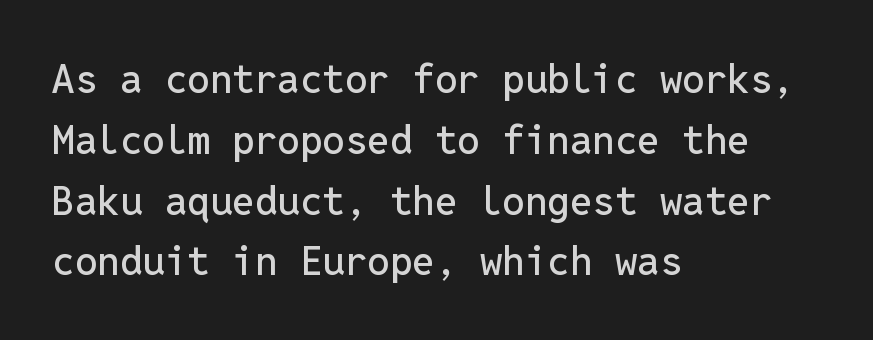
The image shows 40 px sans-serif type, upright, monospaced; set left-aligned, normal line spacing (1.52x), normal letter spacing, not underlined; low stroke contrast and a medium x-height.
